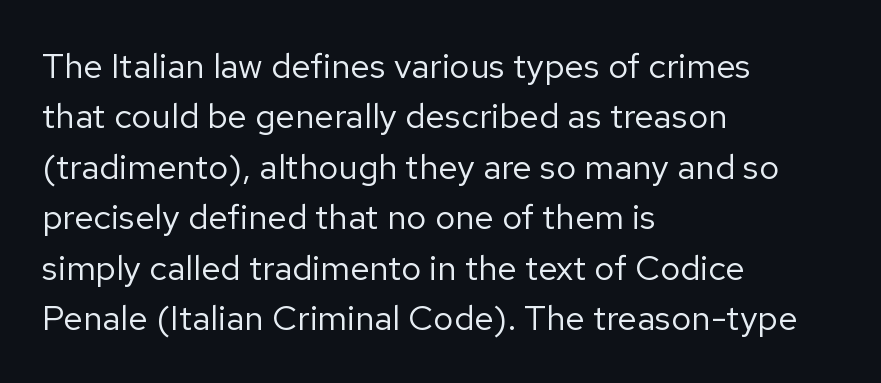
{"serif": "no", "italic": "no", "bold": "no", "weight": "regular", "width": "normal", "stroke_contrast": "low", "x_height": "medium", "monospaced": "no", "underline": "no", "align": "left", "line_spacing": "normal", "line_spacing_ratio": 1.44, "letter_spacing": "normal", "letter_spacing_em": 0.0, "glyph_px": 35}
